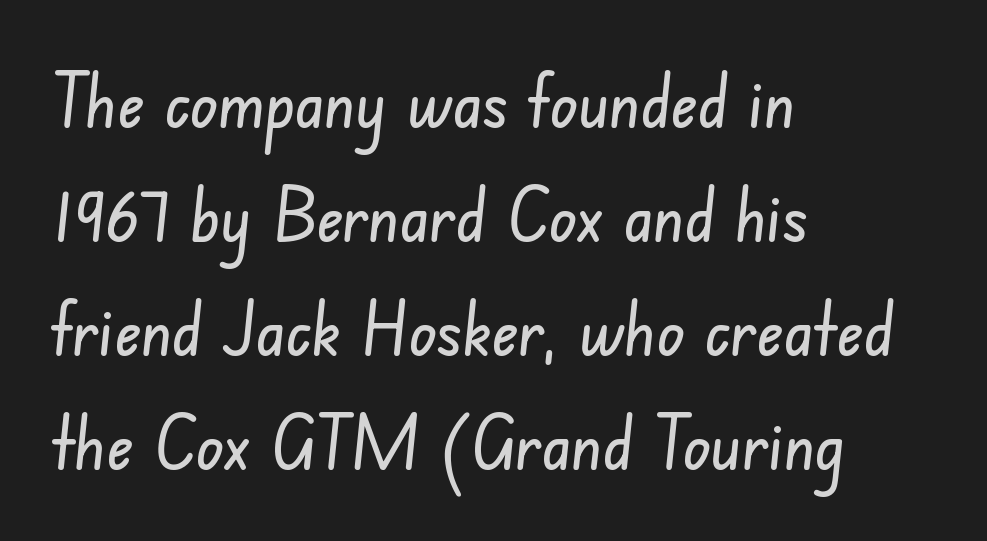
{"serif": "no", "width": "condensed", "stroke_contrast": "low", "x_height": "small", "monospaced": "no", "underline": "no", "align": "left", "line_spacing": "normal", "line_spacing_ratio": 1.56, "letter_spacing": "normal", "letter_spacing_em": 0.0, "glyph_px": 73}
